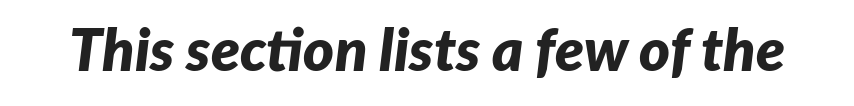
The image shows 59 px bold type, italic (leaning right); set normal letter spacing, not underlined; low stroke contrast and a medium x-height.
